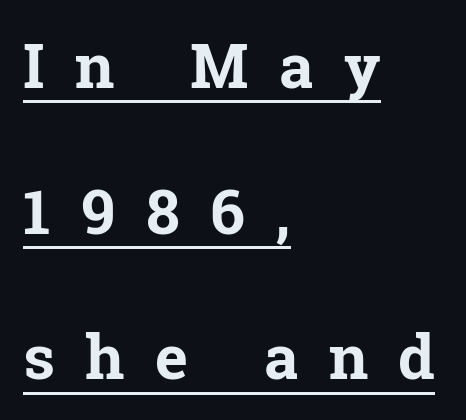
{"serif": "yes", "italic": "no", "bold": "yes", "weight": "bold", "width": "normal", "stroke_contrast": "low", "x_height": "medium", "monospaced": "no", "underline": "yes", "align": "left", "line_spacing": "loose", "line_spacing_ratio": 2.35, "letter_spacing": "wide", "letter_spacing_em": 0.49, "glyph_px": 62}
